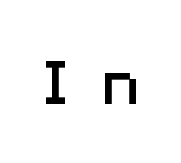
Think of a printed novel: that variable character pitch is what you see here. Style check: upright. The type family on display is of the sans-serif kind. The tracking jumps out immediately: characters are airy and widely separated.
